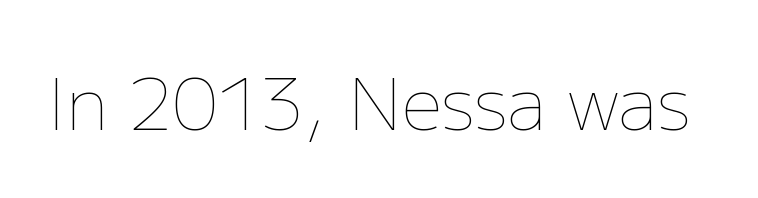
The passage shown is typed in a proportional face where columns would drift. The space directly below the letters is spotless. Letters have the restrained weight of plain body copy at most. Characters remain perfectly vertical along every line. The horizontal fit of the characters is conventional and even.
